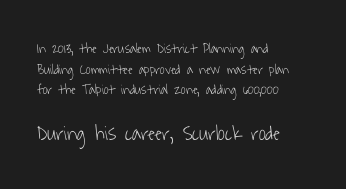
{"bold": "no", "underline": "no", "align": "left", "line_spacing": "normal", "line_spacing_ratio": 1.48, "letter_spacing": "normal", "letter_spacing_em": 0.0, "larger_block": "second", "size_ratio": 1.5, "glyph_px": 21}
